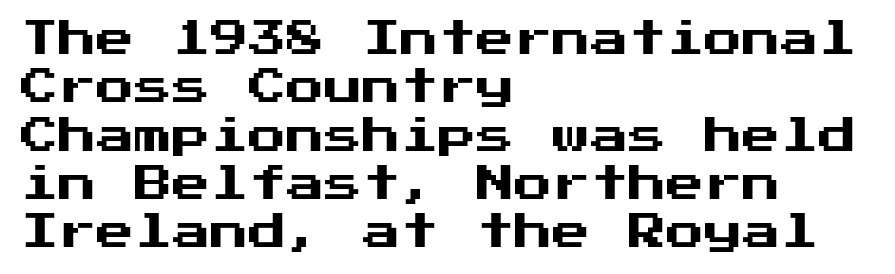
{"serif": "no", "italic": "no", "width": "normal", "stroke_contrast": "medium", "x_height": "medium", "underline": "no", "align": "left", "line_spacing": "normal", "line_spacing_ratio": 1.27, "letter_spacing": "normal", "letter_spacing_em": 0.0, "glyph_px": 38}
